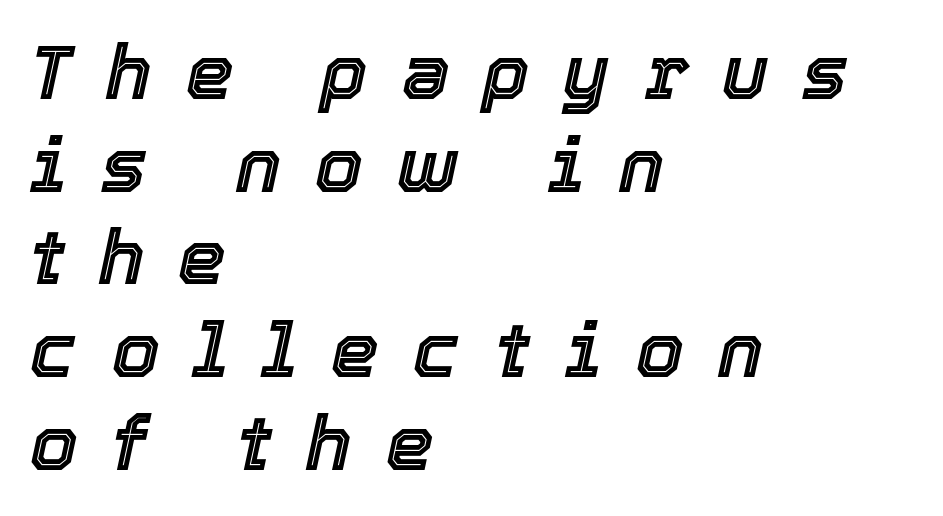
{"italic": "yes", "lean": "right", "slant_degrees": 12, "width": "normal", "x_height": "medium", "monospaced": "no", "underline": "no", "align": "left", "line_spacing_ratio": 1.22, "letter_spacing": "wide", "letter_spacing_em": 0.45, "glyph_px": 76}
